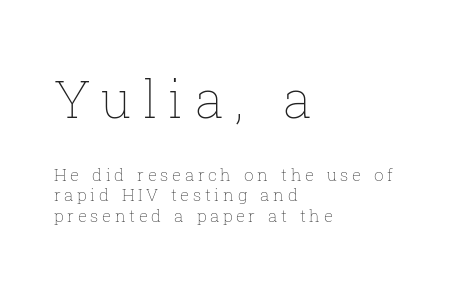
Rendered with straight, roman letterforms. Descenders are the only things crossing below the line. Each letter keeps its own natural width here, so spacing adapts to shape. No extra ink here — the face is not bold. The face used here appears at its bigger size in the upper chunk.
